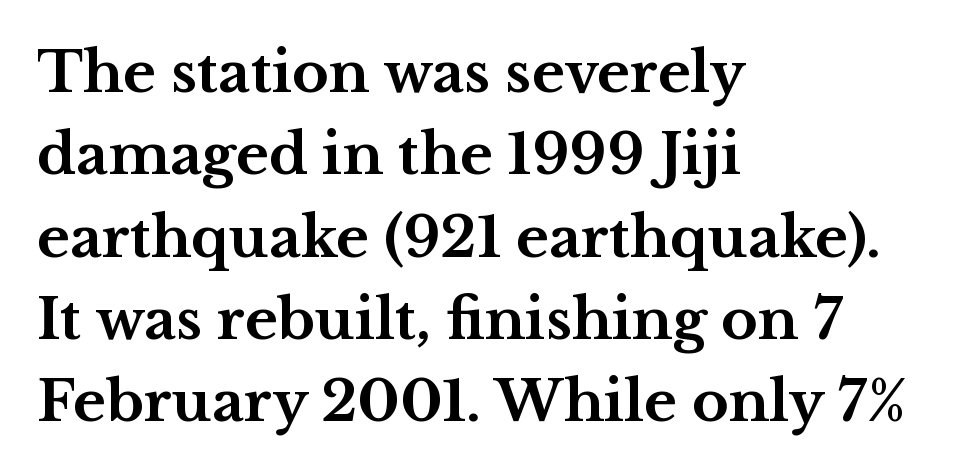
This sample uses an upright cut, with every glyph sitting square on the baseline. Normally led — the rows are evenly, conventionally spaced. This rendering uses left alignment, leaving the right contour irregular. Check under the words: just untouched page.
